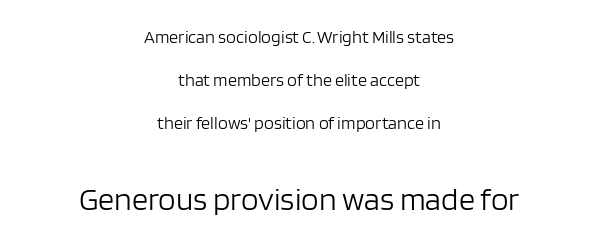
The image shows 32 px light sans-serif type, upright; set centered, loose line spacing (2.38x), normal letter spacing, not underlined; the second (bottom) block is 1.78x larger; low stroke contrast and a large x-height.
